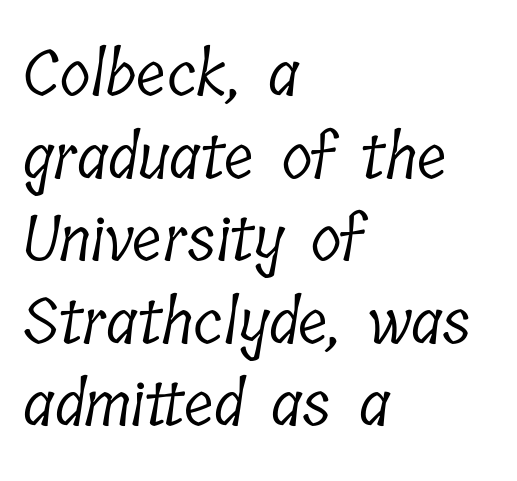
Q: Is the text bold? A: No.
Q: Is the typeface a serif or a sans-serif typeface? A: Serif.
Q: Is the text underlined? A: No.
Q: How is the paragraph aligned? A: Left-aligned.
Q: Is the spacing between letters normal or unusually wide? A: Normal.
Q: Is the spacing between lines tight, normal or loose? A: Normal.
Q: Width (condensed, normal, or wide)? A: Condensed.
Q: Stroke contrast? A: Low.
Q: x-height? A: Medium.
Q: Monospaced? A: No.
